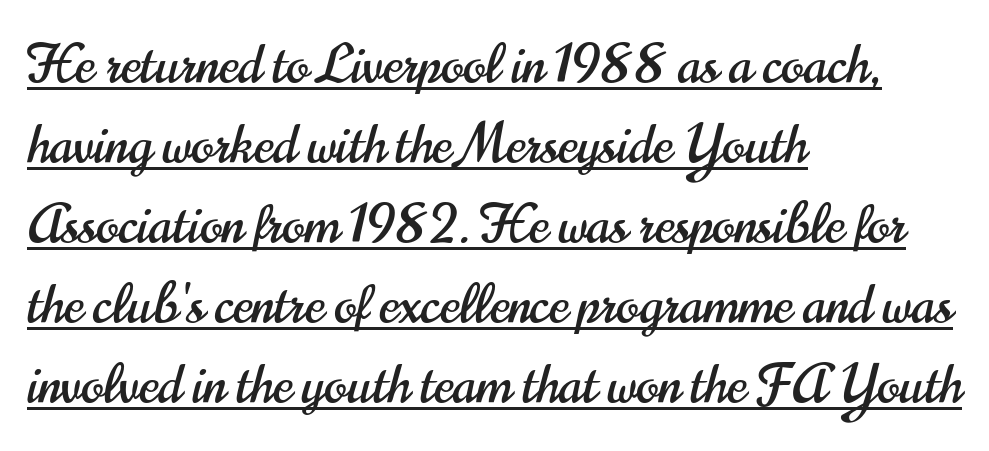
The image shows 53 px condensed sans-serif type; set left-aligned, normal line spacing (1.51x), normal letter spacing, underlined; high stroke contrast and a small x-height.
